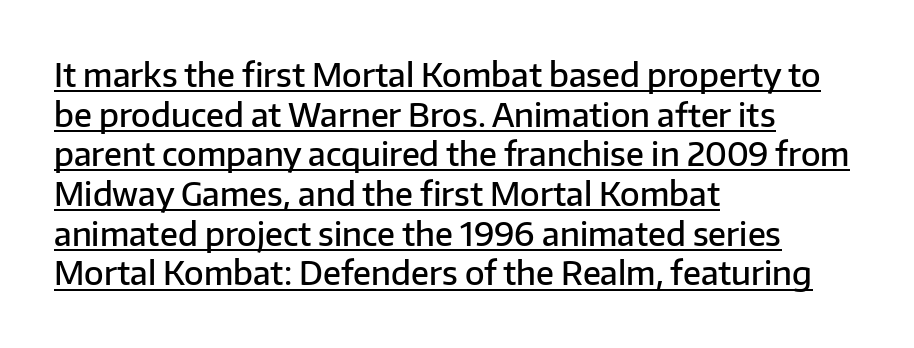
The image shows 32 px semibold sans-serif type, upright; set left-aligned, line spacing 1.24x, normal letter spacing, underlined; low stroke contrast and a medium x-height.
